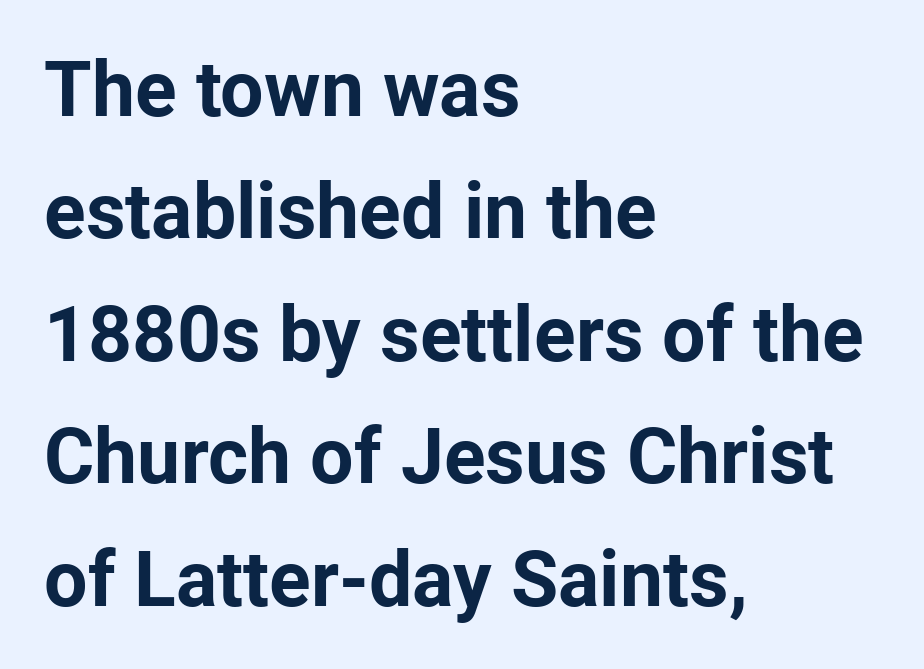
{"serif": "no", "italic": "no", "bold": "yes", "weight": "bold", "width": "normal", "stroke_contrast": "low", "x_height": "medium", "monospaced": "no", "underline": "no", "align": "left", "line_spacing": "normal", "line_spacing_ratio": 1.59, "letter_spacing": "normal", "letter_spacing_em": 0.0, "glyph_px": 77}
